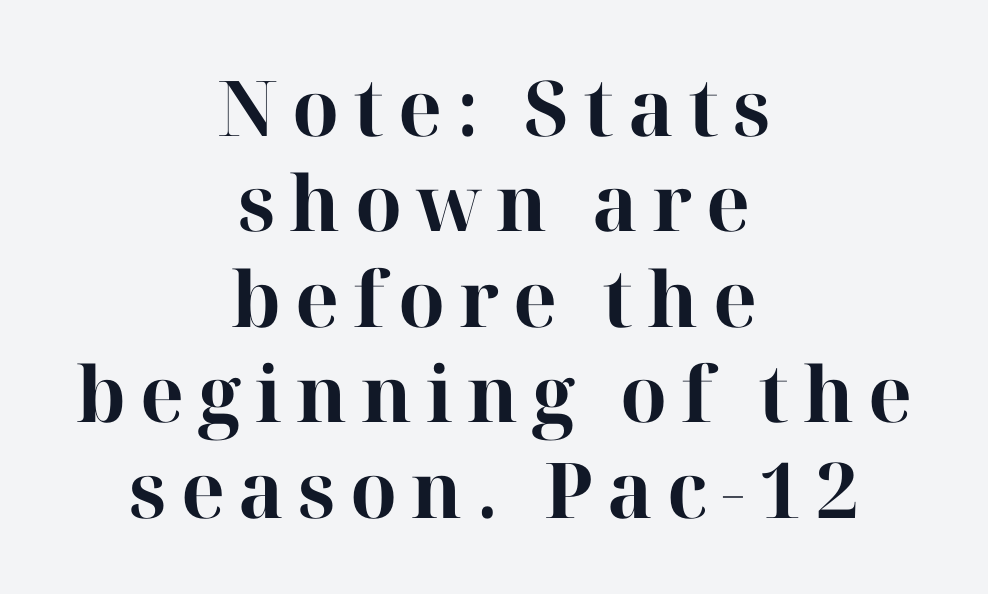
The image shows 77 px bold serif type, upright; set centered, line spacing 1.24x, not underlined; high stroke contrast and a medium x-height.
